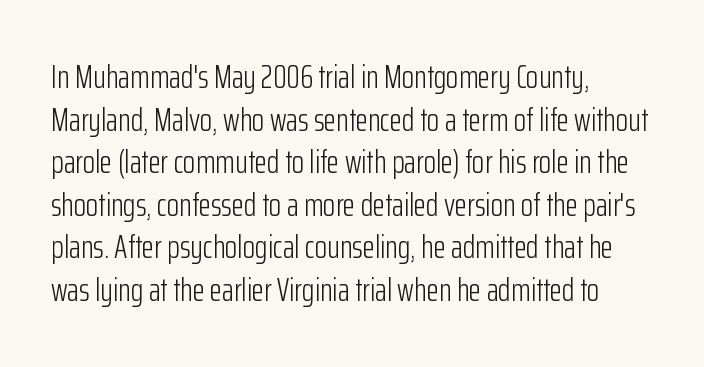
Q: Is the text bold? A: No.
Q: Is the text italic (slanted)? A: No, it is upright.
Q: Is the typeface a serif or a sans-serif typeface? A: Sans-serif.
Q: Is the text underlined? A: No.
Q: How is the paragraph aligned? A: Left-aligned.
Q: Is the spacing between letters normal or unusually wide? A: Normal.
Q: Is the spacing between lines tight, normal or loose? A: Normal.
Q: Width (condensed, normal, or wide)? A: Condensed.
Q: Stroke contrast? A: Low.
Q: x-height? A: Medium.
Q: Monospaced? A: No.
